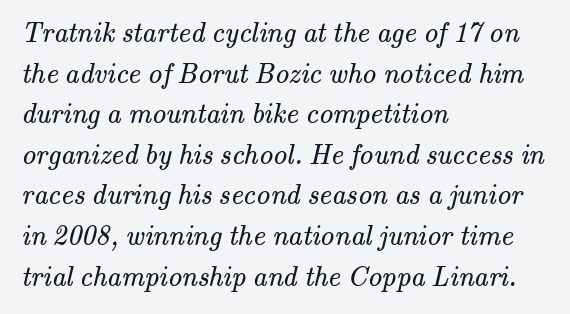
Q: Is the text bold? A: No.
Q: Is the typeface a serif or a sans-serif typeface? A: Serif.
Q: Is the text underlined? A: No.
Q: How is the paragraph aligned? A: Left-aligned.
Q: Is the spacing between letters normal or unusually wide? A: Normal.
Q: Is the spacing between lines tight, normal or loose? A: Normal.
Q: Width (condensed, normal, or wide)? A: Normal.
Q: Stroke contrast? A: Medium.
Q: x-height? A: Small.
Q: Monospaced? A: No.
